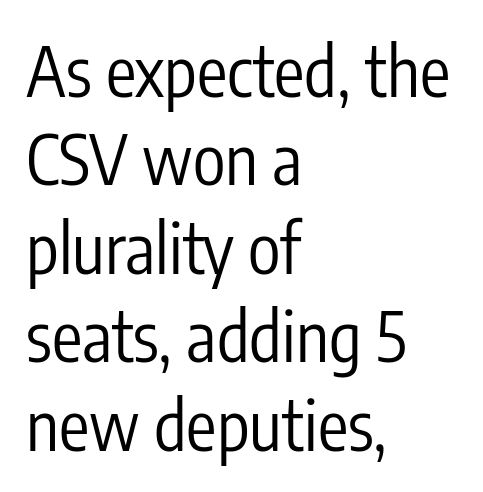
Varying glyph widths throughout — classic text-font behaviour. Stroke mass is kept to a normal reading level or below. The passage is arranged the way most books set body copy — flush left. Lines of text with bare space underneath.
